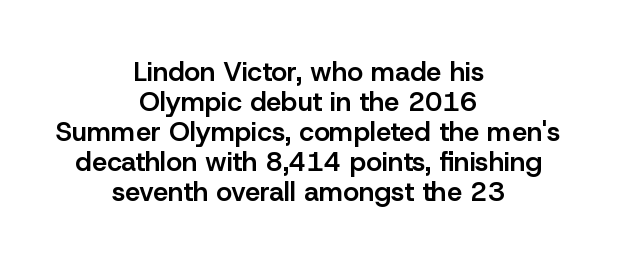
{"italic": "no", "bold": "semi", "underline": "no", "align": "center", "line_spacing": "tight", "line_spacing_ratio": 1.11, "letter_spacing": "normal", "letter_spacing_em": 0.0, "glyph_px": 27}
